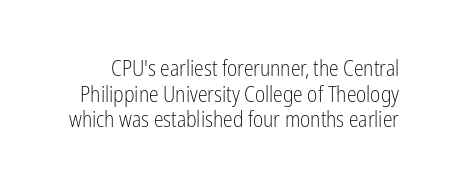
The image shows 22 px text type, upright; set line spacing 1.16x, normal letter spacing, not underlined.
